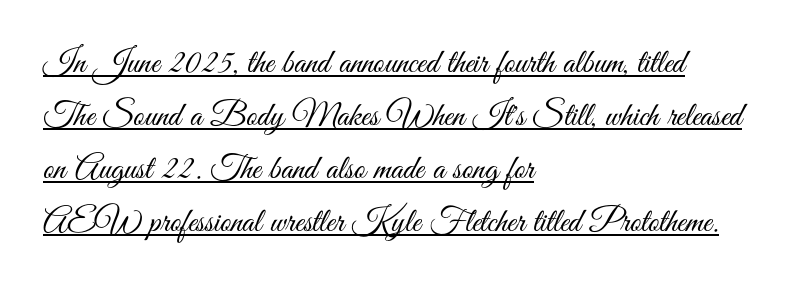
Looks like regular typesetting: each glyph gets only the width it needs. The face looks like a standard text weight, possibly lighter. All the whitespace from short lines collects on the right. Quick note: underline on. The block of text has a typical density, with ordinary space between rows.
